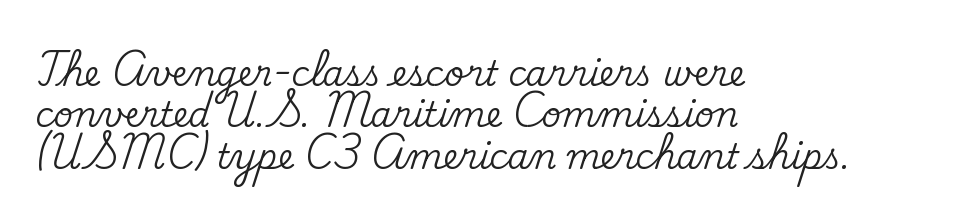
{"width": "normal", "stroke_contrast": "medium", "x_height": "small", "monospaced": "no", "underline": "no", "align": "left", "line_spacing_ratio": 1.22, "letter_spacing": "normal", "letter_spacing_em": 0.0, "glyph_px": 34}
